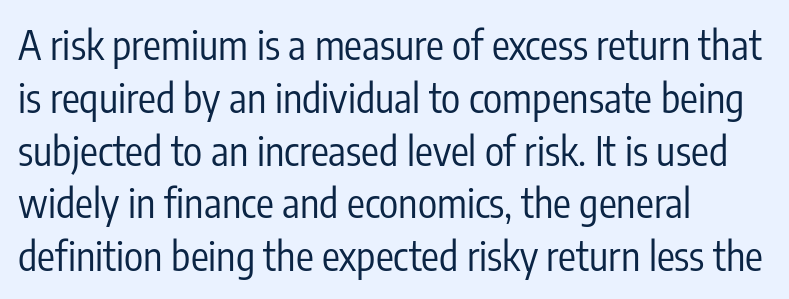
Varying glyph widths throughout — classic text-font behaviour. Bold? No — there's no thickening of the strokes. Anything drawn beneath the words? Only blank space. Whoever set this chose a conventional vertical rhythm. Which margin do the lines hug? The left one — the right edge is uneven. Is this a sans? Yes — the strokes have no serifs.
